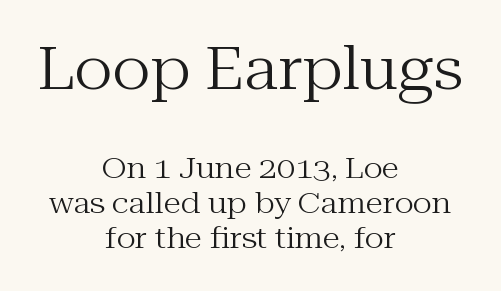
{"serif": "yes", "italic": "no", "bold": "no", "weight": "regular", "width": "normal", "stroke_contrast": "medium", "x_height": "medium", "monospaced": "no", "underline": "no", "align": "center", "line_spacing_ratio": 1.2, "letter_spacing": "normal", "letter_spacing_em": 0.0, "larger_block": "first", "size_ratio": 2.0, "glyph_px": 58}
